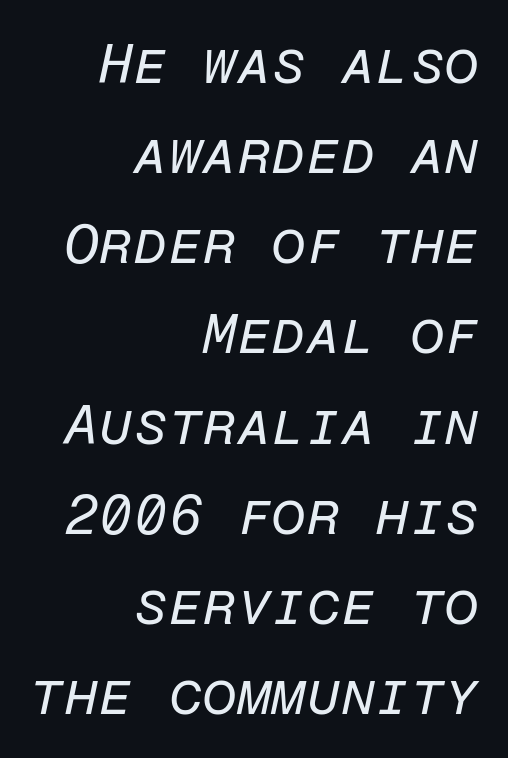
{"italic": "yes", "lean": "right", "slant_degrees": 12, "bold": "no", "weight": "regular", "width": "normal", "stroke_contrast": "low", "x_height": "medium", "monospaced": "yes", "underline": "no", "align": "right", "line_spacing": "normal", "line_spacing_ratio": 1.61, "letter_spacing": "normal", "letter_spacing_em": 0.0, "glyph_px": 56}
